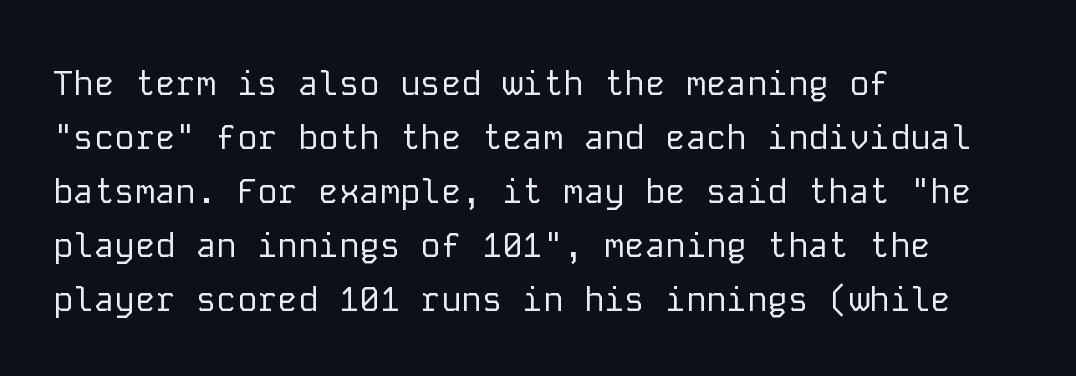
{"serif": "no", "italic": "no", "bold": "no", "weight": "regular", "width": "normal", "stroke_contrast": "low", "x_height": "medium", "monospaced": "yes", "underline": "no", "align": "left", "line_spacing": "normal", "line_spacing_ratio": 1.59, "letter_spacing": "normal", "letter_spacing_em": 0.0, "glyph_px": 34}
